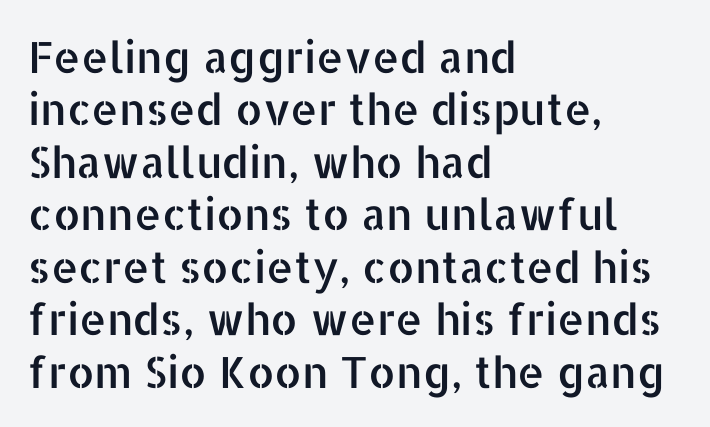
Q: Is the text italic (slanted)? A: No, it is upright.
Q: Is the typeface a serif or a sans-serif typeface? A: Sans-serif.
Q: Is the text underlined? A: No.
Q: How is the paragraph aligned? A: Left-aligned.
Q: Is the spacing between letters normal or unusually wide? A: Normal.
Q: Width (condensed, normal, or wide)? A: Normal.
Q: Stroke contrast? A: Low.
Q: x-height? A: Medium.
Q: Monospaced? A: No.
